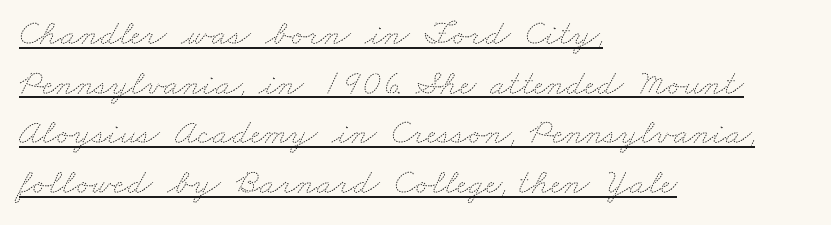
Q: Is the text bold? A: No.
Q: Is the text underlined? A: Yes.
Q: How is the paragraph aligned? A: Left-aligned.
Q: Is the spacing between letters normal or unusually wide? A: Normal.
Q: Is the spacing between lines tight, normal or loose? A: Normal.
Q: Width (condensed, normal, or wide)? A: Wide.
Q: Stroke contrast? A: Medium.
Q: x-height? A: Small.
Q: Monospaced? A: No.
